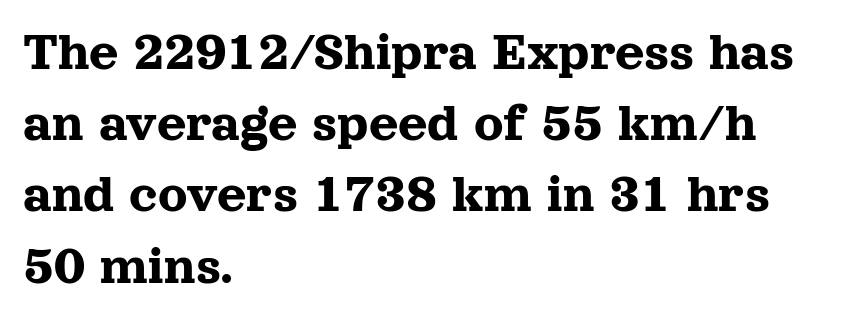
{"serif": "yes", "italic": "no", "width": "normal", "x_height": "medium", "monospaced": "no", "underline": "no", "align": "left", "line_spacing": "normal", "line_spacing_ratio": 1.25, "letter_spacing": "normal", "letter_spacing_em": 0.0, "glyph_px": 57}
